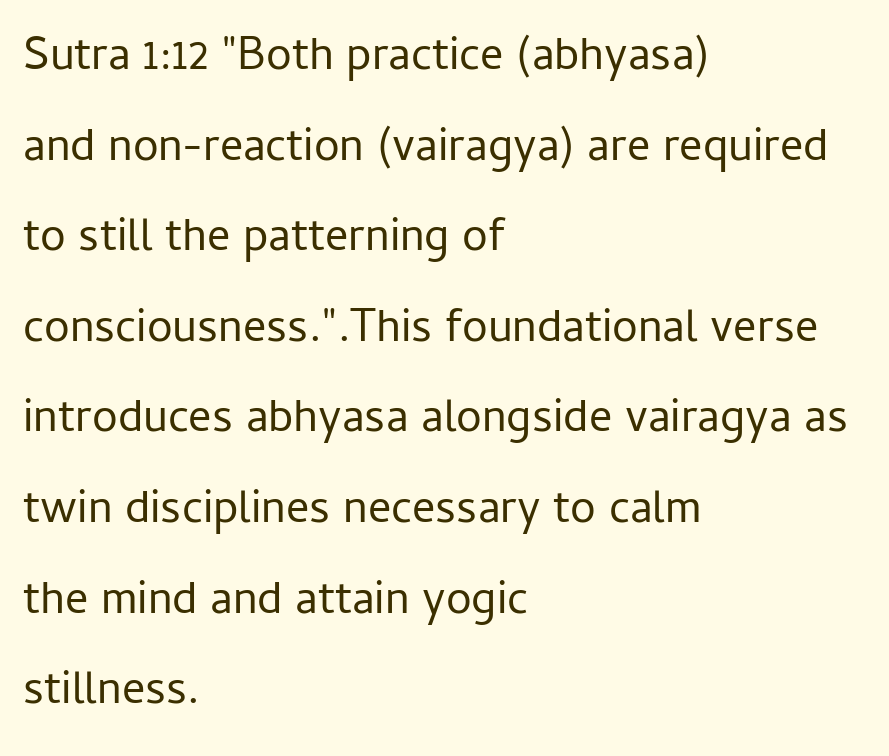
{"serif": "no", "italic": "no", "bold": "no", "weight": "regular", "width": "normal", "stroke_contrast": "low", "x_height": "medium", "monospaced": "no", "underline": "no", "align": "left", "line_spacing": "loose", "line_spacing_ratio": 1.97, "letter_spacing": "normal", "letter_spacing_em": 0.0, "glyph_px": 46}
